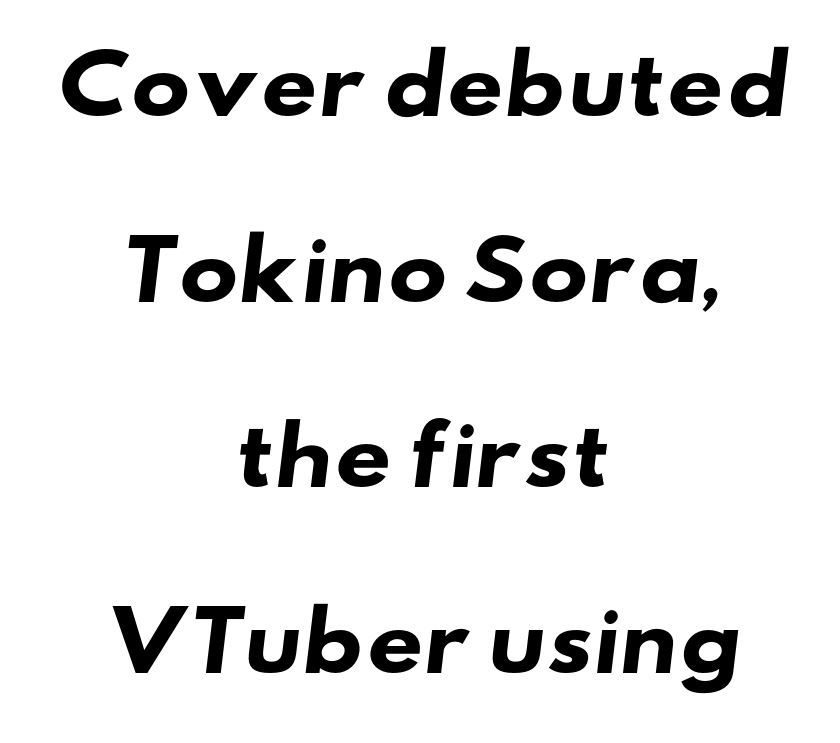
{"serif": "no", "bold": "yes", "weight": "heavy", "width": "wide", "stroke_contrast": "low", "x_height": "small", "monospaced": "no", "underline": "no", "align": "center", "line_spacing": "loose", "line_spacing_ratio": 2.35, "letter_spacing": "normal", "letter_spacing_em": 0.0, "glyph_px": 79}
